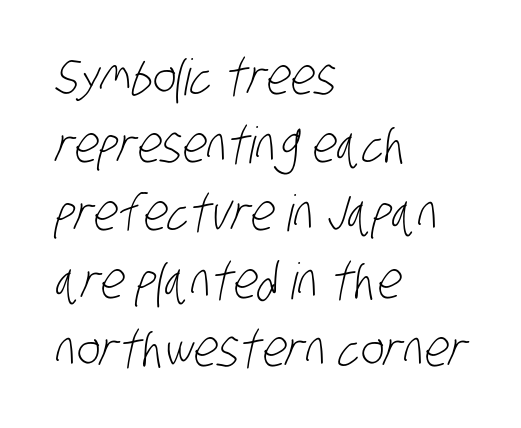
The image shows 50 px light, condensed sans-serif type; set left-aligned, normal line spacing (1.36x), normal letter spacing, not underlined; low stroke contrast and a large x-height.
